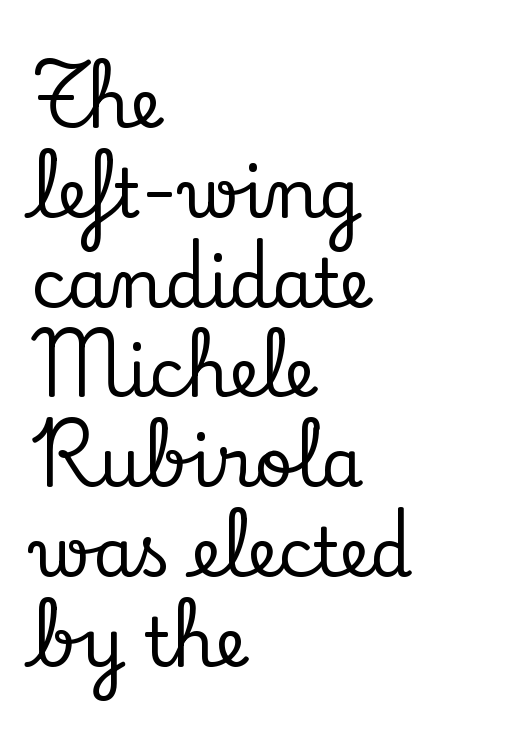
Q: Is the text italic (slanted)? A: No, it is upright.
Q: Is the typeface a serif or a sans-serif typeface? A: Serif.
Q: Is the text underlined? A: No.
Q: How is the paragraph aligned? A: Left-aligned.
Q: Is the spacing between letters normal or unusually wide? A: Normal.
Q: Is the spacing between lines tight, normal or loose? A: Normal.
Q: Width (condensed, normal, or wide)? A: Normal.
Q: Stroke contrast? A: Low.
Q: x-height? A: Small.
Q: Monospaced? A: No.
